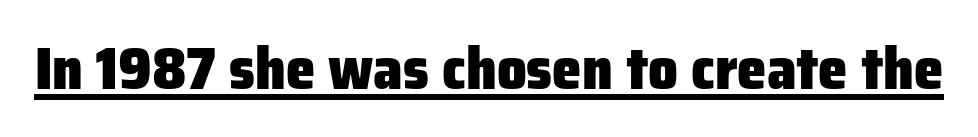
The sample's only ornament is a line tracing under the words. The type sits square on the baseline with zero lean. The designer went with a sans here, leaving each stem footless. Here the glyphs are tracked normally, forming tight word shapes. Summary of weight: heavy, a full bold.
